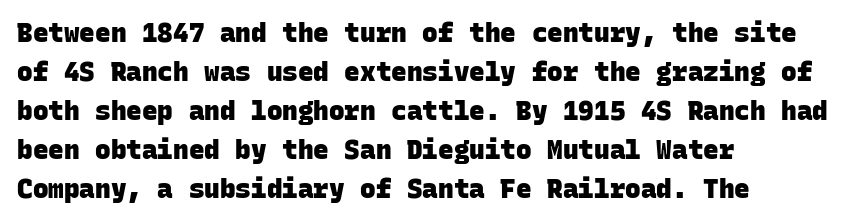
The foot of each line stays bare and open. Standard letterfit; no display-style spreading of the glyphs. Quick note: interline space is typical. If you drew a ruler down the left edge, every line would touch it.
